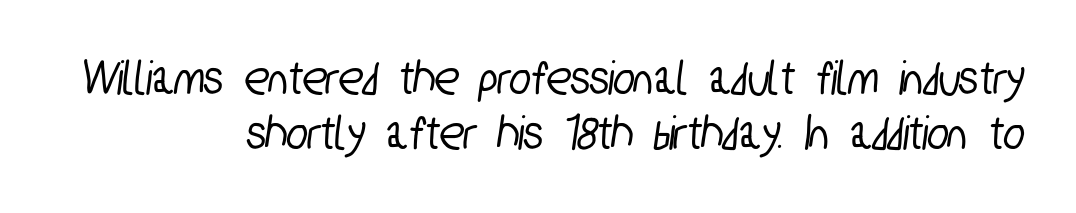
{"serif": "no", "width": "condensed", "stroke_contrast": "low", "x_height": "medium", "monospaced": "no", "underline": "no", "align": "right", "line_spacing": "tight", "line_spacing_ratio": 1.1, "letter_spacing": "normal", "letter_spacing_em": 0.0, "glyph_px": 50}
